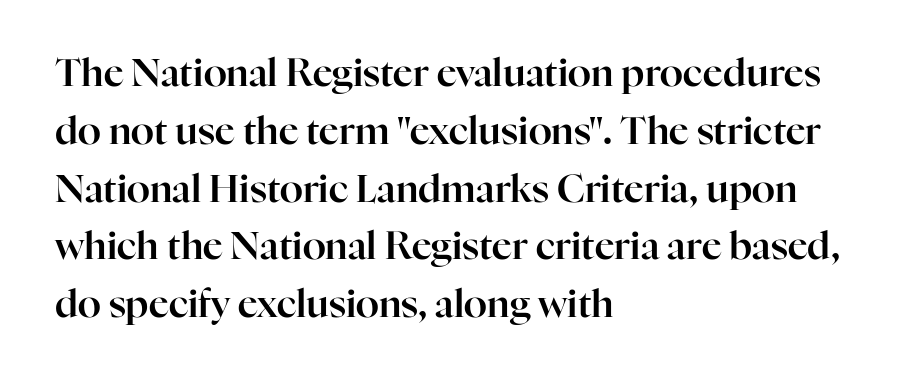
A normal amount of white space separates one row of letters from the next. Yep, those are serifs on the letters. The type is set solid horizontally, with unmodified tracking. Typeset ragged right — the left edge is the straight one. Note the varied advance widths — an 'i' is clearly narrower than an 'm'.
